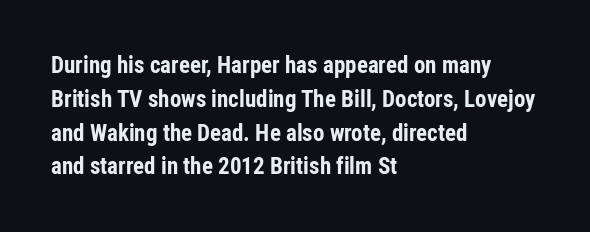
{"italic": "no", "bold": "yes", "underline": "no", "align": "left", "line_spacing": "normal", "line_spacing_ratio": 1.47, "letter_spacing": "normal", "letter_spacing_em": 0.0, "glyph_px": 23}
